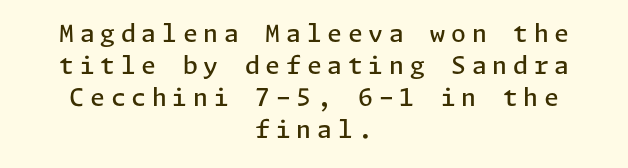
Unmarked baselines from the first word to the last. The letters stand upright; this is a roman face. Line starts and ends both wander, symmetrically. The type is letterspaced generously, with wide tracking.
